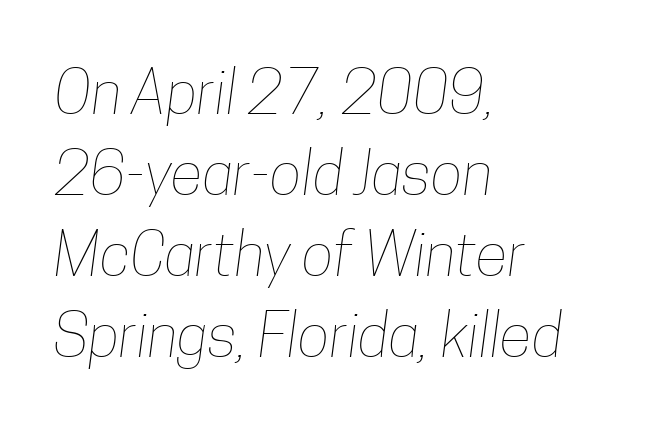
The image shows 60 px thin, condensed type; set left-aligned, normal line spacing (1.35x), normal letter spacing, not underlined; low stroke contrast and a medium x-height.
